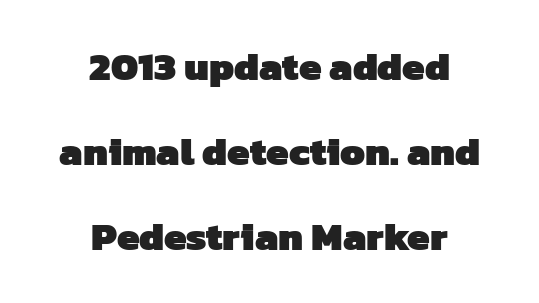
{"serif": "no", "bold": "yes", "weight": "heavy", "width": "normal", "stroke_contrast": "low", "x_height": "medium", "monospaced": "no", "underline": "no", "align": "center", "line_spacing": "loose", "line_spacing_ratio": 2.13, "letter_spacing": "normal", "letter_spacing_em": 0.0, "glyph_px": 40}
